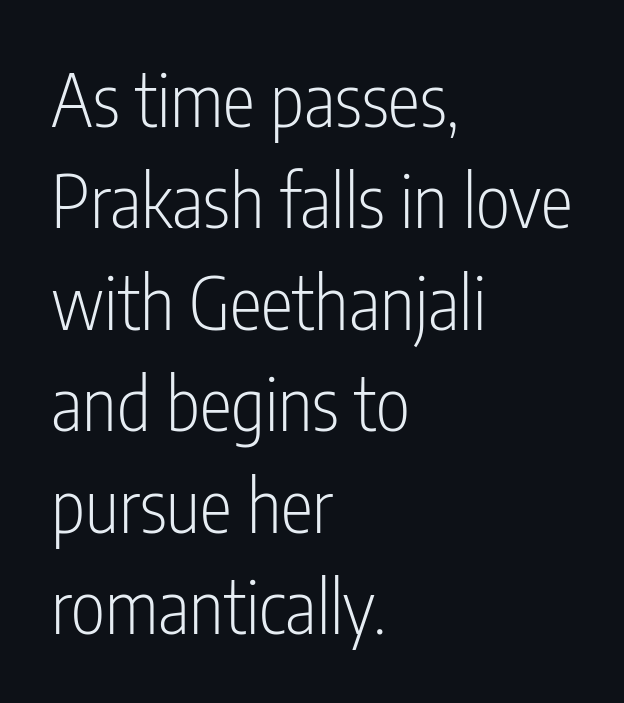
This rendering leaves character spacing at its baseline value. Compared with typical paragraphs, the rows here are spaced about the same. Ascenders rise straight up at ninety degrees. The face used here is proportionally spaced, like ordinary book or web type.
